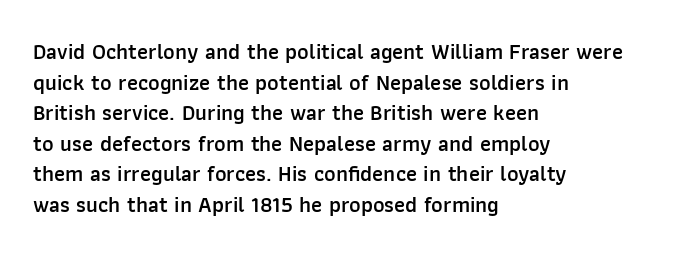
{"italic": "no", "bold": "semi", "underline": "no", "align": "left", "line_spacing": "normal", "line_spacing_ratio": 1.39, "letter_spacing": "normal", "letter_spacing_em": 0.0, "glyph_px": 22}
